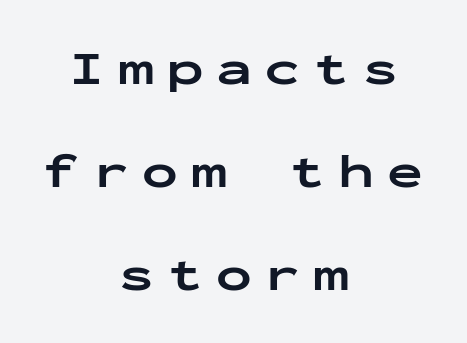
The image shows 48 px bold, wide sans-serif type, upright, monospaced; set centered, loose line spacing (2.15x), unusually wide letter spacing (+0.27 em), not underlined; low stroke contrast and a medium x-height.
